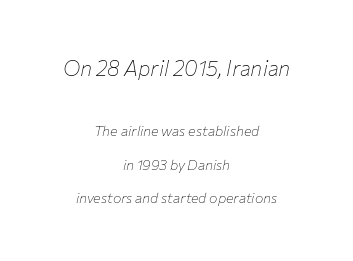
The image shows 21 px text type, italic (leaning right); set centered, loose line spacing (2.4x), normal letter spacing, not underlined; the first (top) block is 1.5x larger.
